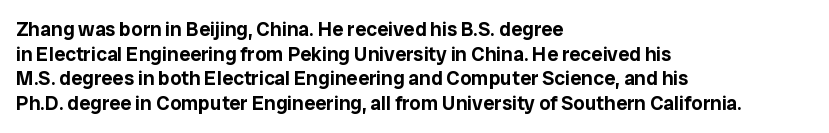
The image shows 20 px text type, upright; set left-aligned, line spacing 1.23x, normal letter spacing, not underlined.
